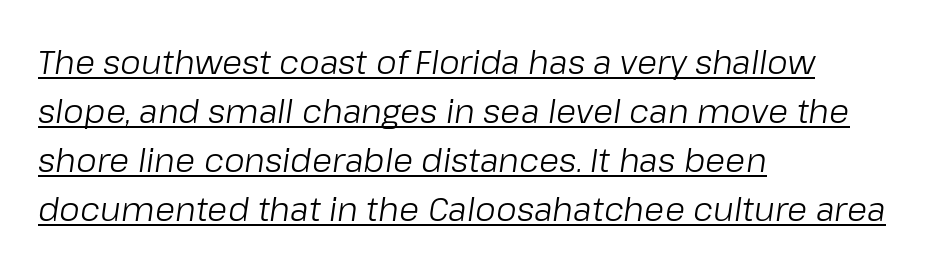
The image shows 33 px light type, italic (leaning right); set left-aligned, normal line spacing (1.48x), normal letter spacing, underlined; low stroke contrast and a medium x-height.
